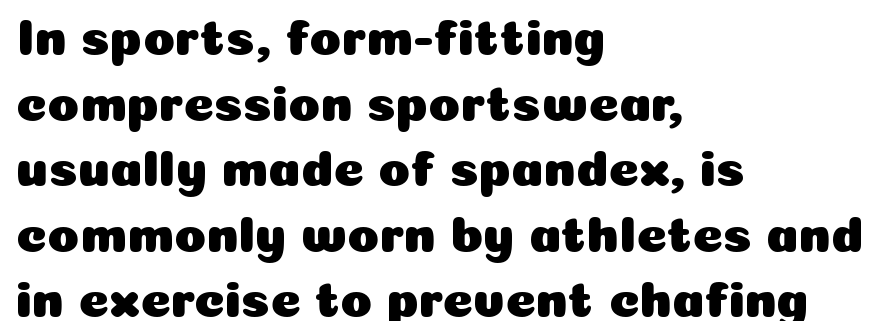
Spacing verdict: proportional, widths tailored to each character. This is the regular roman posture of the typeface. Normally led — the rows are evenly, conventionally spaced. Letters rest on an invisible, unmarked baseline.
